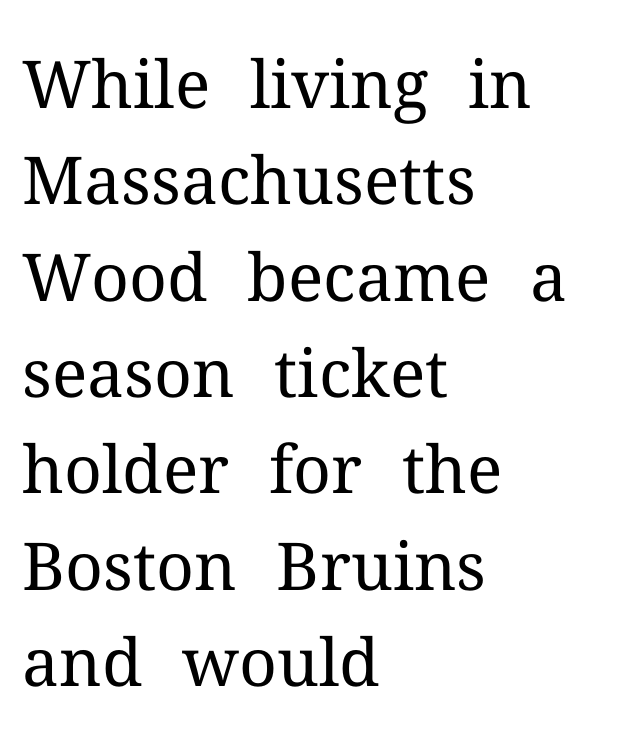
{"serif": "yes", "italic": "no", "bold": "no", "weight": "regular", "width": "normal", "stroke_contrast": "medium", "x_height": "medium", "monospaced": "no", "underline": "no", "align": "left", "line_spacing": "normal", "line_spacing_ratio": 1.46, "letter_spacing": "normal", "letter_spacing_em": 0.0, "glyph_px": 66}
